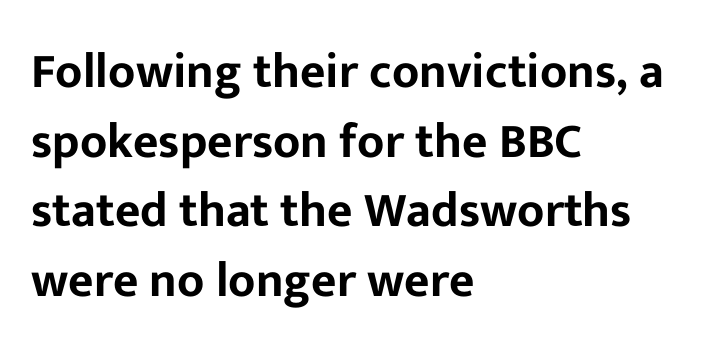
Q: Is the text italic (slanted)? A: No, it is upright.
Q: Is the typeface a serif or a sans-serif typeface? A: Sans-serif.
Q: Is the text underlined? A: No.
Q: How is the paragraph aligned? A: Left-aligned.
Q: Is the spacing between letters normal or unusually wide? A: Normal.
Q: Is the spacing between lines tight, normal or loose? A: Normal.
Q: Width (condensed, normal, or wide)? A: Normal.
Q: Stroke contrast? A: Low.
Q: x-height? A: Medium.
Q: Monospaced? A: No.
